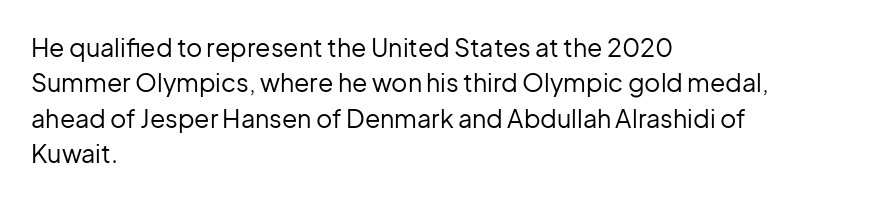
{"italic": "no", "bold": "no", "underline": "no", "align": "left", "line_spacing": "normal", "line_spacing_ratio": 1.42, "letter_spacing": "normal", "letter_spacing_em": 0.0, "glyph_px": 25}
